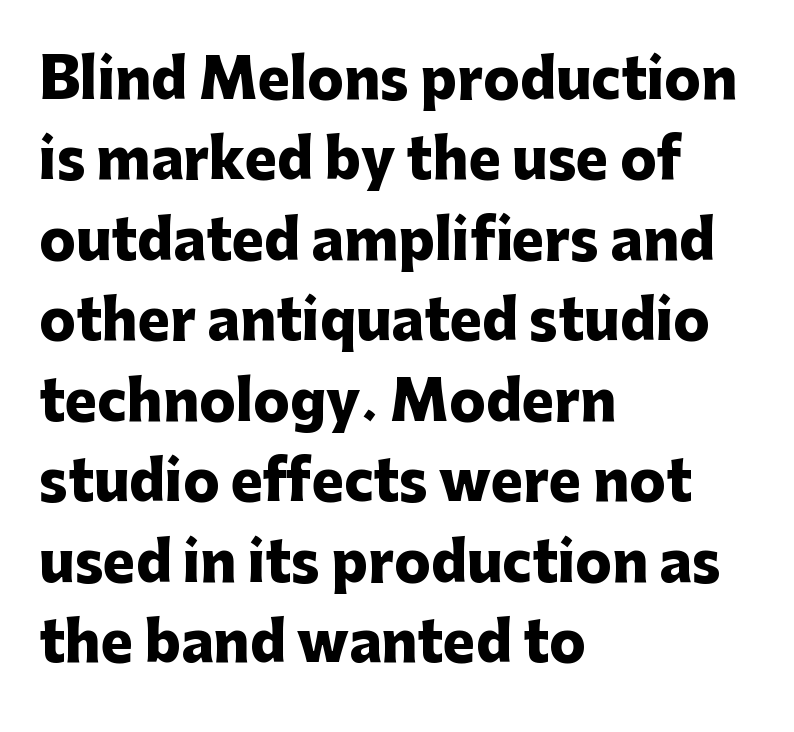
{"serif": "no", "italic": "no", "bold": "yes", "weight": "heavy", "width": "normal", "stroke_contrast": "low", "x_height": "medium", "monospaced": "no", "underline": "no", "align": "left", "line_spacing": "normal", "line_spacing_ratio": 1.49, "letter_spacing": "normal", "letter_spacing_em": 0.0, "glyph_px": 54}
